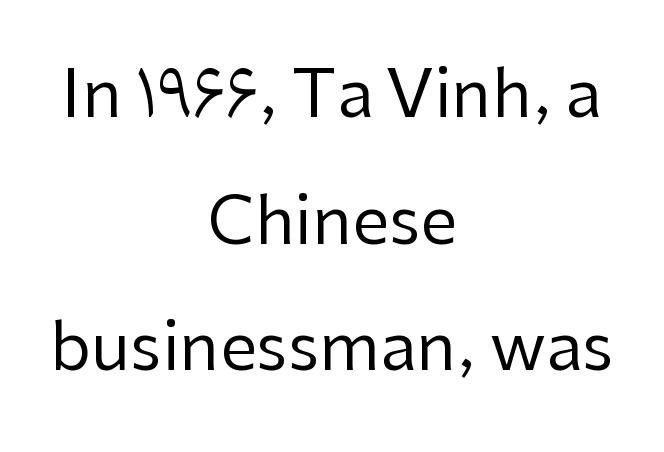
The image shows 66 px regular-weight sans-serif type, upright; set centered, loose line spacing (1.92x), normal letter spacing, not underlined; low stroke contrast and a medium x-height.
